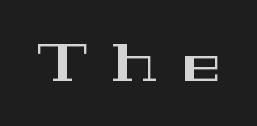
The foot of each line stays bare and open. Ordinary non-slanted type is in use. You could not count columns in this text — the font is proportionally spaced. This sample uses a serif face. Letter spacing: wide.
